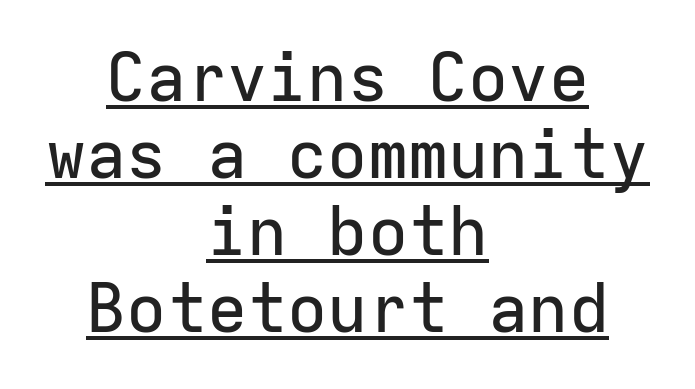
Nothing sits at the stroke ends, so this counts as sans-serif. The face used here is rendered with its standard letterfit. The rendering uses typewriter-style spacing with identical character cells. This sample is center-justified, so both line endings float freely. The vertical gap from one line to the next is small.
